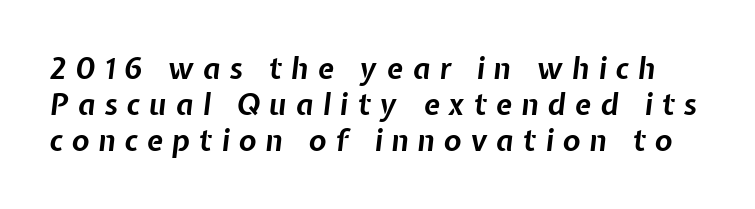
A typesetter would call this proportional, since set widths differ per character. Here the glyphs are tracked loosely, breaking word shapes into spaced letters. Check under the words: just untouched page. Characters are canted at an angle relative to the baseline's perpendicular.
